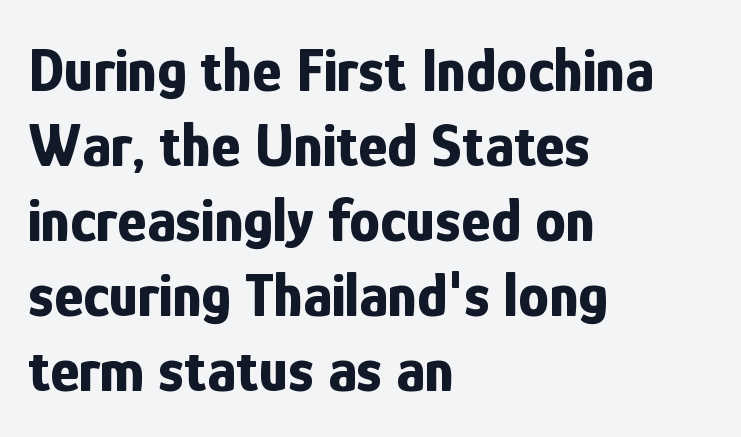
Q: Is the text bold? A: Yes.
Q: Is the text italic (slanted)? A: No, it is upright.
Q: Is the typeface a serif or a sans-serif typeface? A: Sans-serif.
Q: Is the text underlined? A: No.
Q: How is the paragraph aligned? A: Left-aligned.
Q: Is the spacing between letters normal or unusually wide? A: Normal.
Q: Width (condensed, normal, or wide)? A: Condensed.
Q: Stroke contrast? A: Low.
Q: x-height? A: Medium.
Q: Monospaced? A: No.
